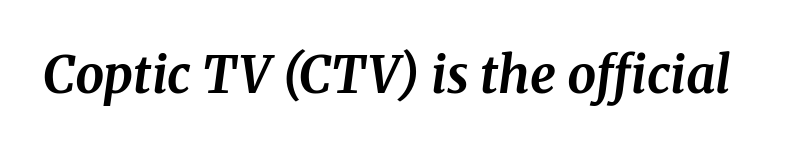
The image shows 51 px bold serif type, italic (leaning right); set normal letter spacing, not underlined; medium stroke contrast and a medium x-height.
